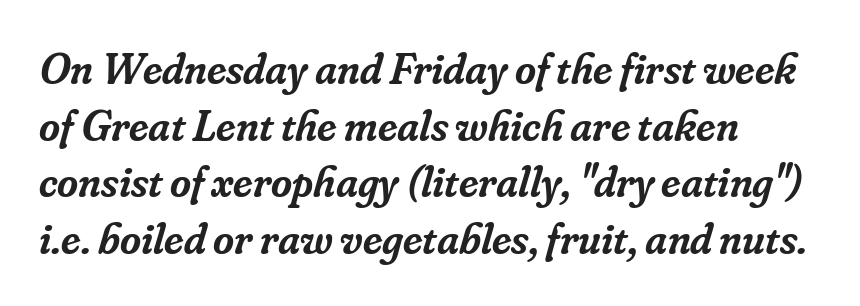
Q: Is the text bold? A: Semi-bold.
Q: Is the text italic (slanted)? A: Yes, it leans right by about 16 degrees.
Q: Is the typeface a serif or a sans-serif typeface? A: Serif.
Q: Is the text underlined? A: No.
Q: How is the paragraph aligned? A: Left-aligned.
Q: Is the spacing between letters normal or unusually wide? A: Normal.
Q: Is the spacing between lines tight, normal or loose? A: Normal.
Q: Width (condensed, normal, or wide)? A: Normal.
Q: Stroke contrast? A: Low.
Q: x-height? A: Small.
Q: Monospaced? A: No.
